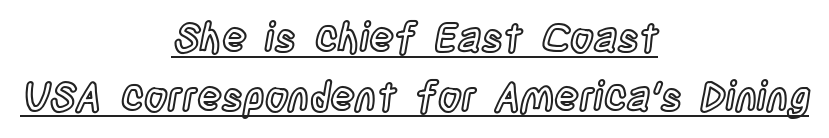
{"width": "condensed", "x_height": "large", "monospaced": "no", "underline": "yes", "align": "center", "line_spacing": "normal", "line_spacing_ratio": 1.44, "letter_spacing": "normal", "letter_spacing_em": 0.0, "glyph_px": 41}
